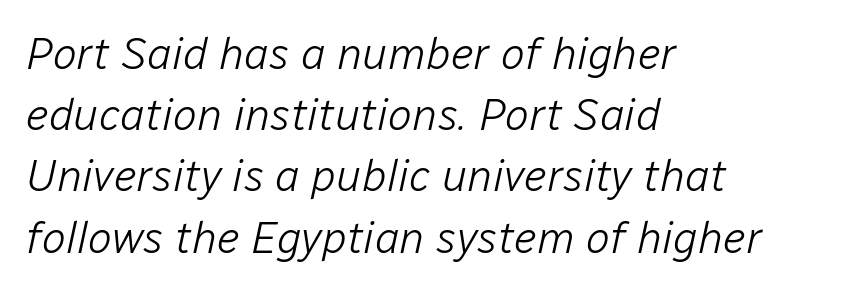
Caption: standard tracking, unaltered. Horizontally, the lines are justified to the leading edge only. What's the leading like? Ordinary, nothing unusual. Yep, that's italic — everything's leaning. The words here are not underlined.
